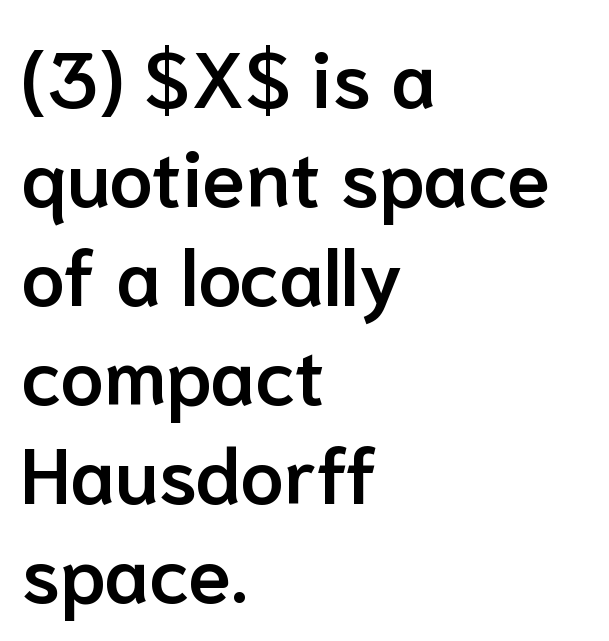
Q: Is the text bold? A: Semi-bold.
Q: Is the text italic (slanted)? A: No, it is upright.
Q: Is the typeface a serif or a sans-serif typeface? A: Sans-serif.
Q: Is the text underlined? A: No.
Q: How is the paragraph aligned? A: Left-aligned.
Q: Is the spacing between letters normal or unusually wide? A: Normal.
Q: Is the spacing between lines tight, normal or loose? A: Normal.
Q: Width (condensed, normal, or wide)? A: Normal.
Q: Stroke contrast? A: Low.
Q: x-height? A: Medium.
Q: Monospaced? A: No.
